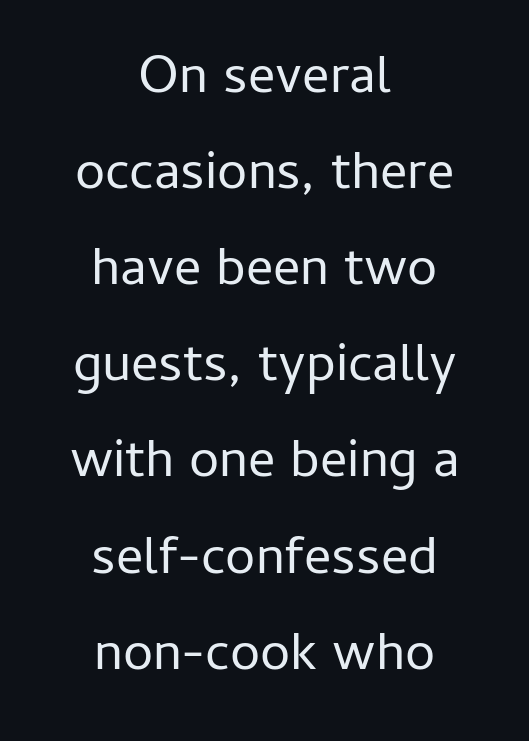
{"serif": "no", "italic": "no", "bold": "no", "weight": "regular", "width": "normal", "stroke_contrast": "low", "x_height": "medium", "monospaced": "no", "underline": "no", "align": "center", "line_spacing_ratio": 1.78, "letter_spacing": "normal", "letter_spacing_em": 0.0, "glyph_px": 54}
